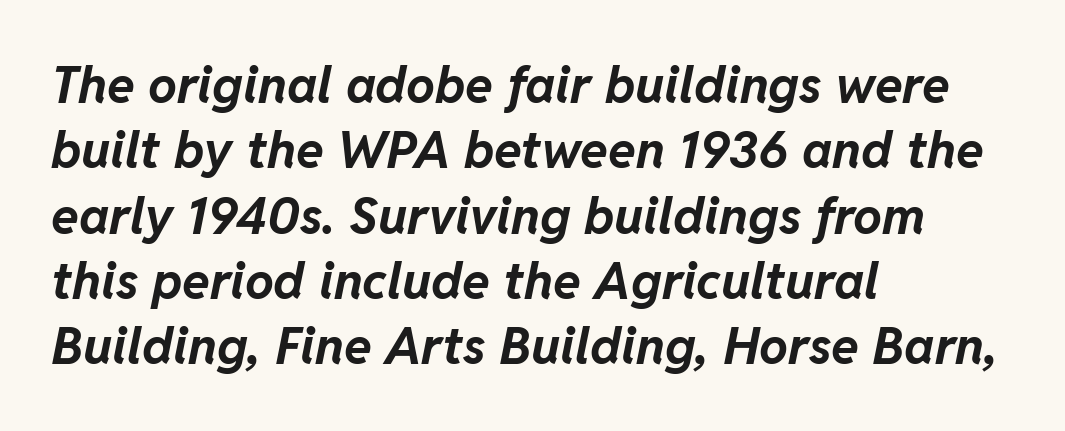
{"italic": "yes", "lean": "right", "slant_degrees": 11, "bold": "yes", "weight": "bold", "width": "normal", "stroke_contrast": "low", "x_height": "medium", "monospaced": "no", "underline": "no", "align": "left", "line_spacing": "normal", "line_spacing_ratio": 1.28, "letter_spacing": "normal", "letter_spacing_em": 0.0, "glyph_px": 51}
